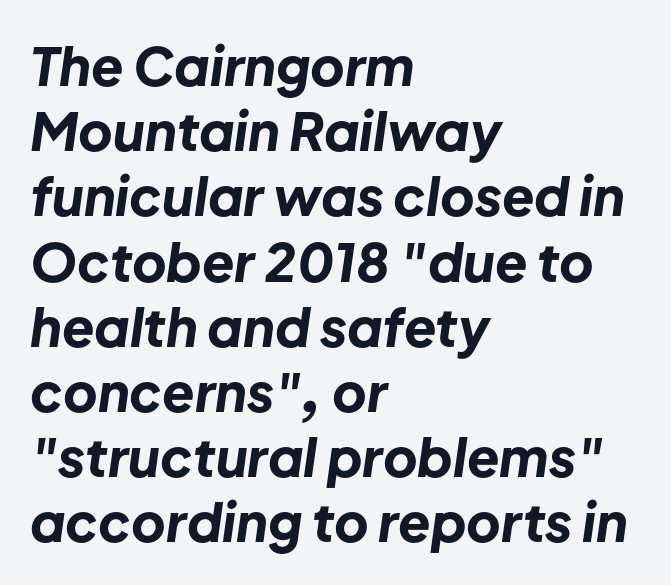
If you drew a ruler down the left edge, every line would touch it. Each word holds together tightly as a unit, with standard inter-letter gaps. Varying glyph widths throughout — classic text-font behaviour. Typesetter's note: full bold, strokes at maximum text heaviness. Every character sits at an angle, as italics do.
